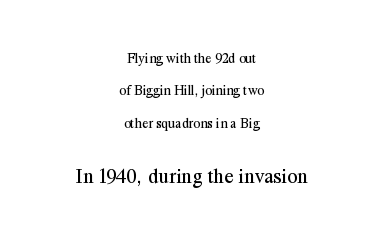
The letterforms sit at book weight or below. In terms of posture, this sample is upright. Nobody drew a line under any word here. Between one letter and the next there's only the usual sliver of space. This sample trades compactness for vertical openness between lines. Caption: multi-line text, centered on the measure.
